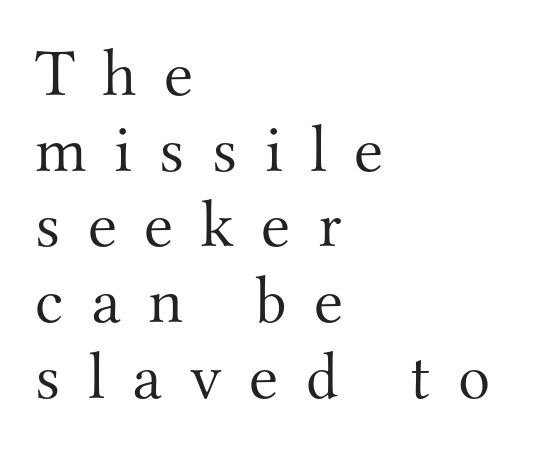
{"serif": "yes", "italic": "no", "bold": "no", "weight": "light", "width": "normal", "stroke_contrast": "medium", "x_height": "small", "monospaced": "no", "underline": "no", "align": "left", "line_spacing": "tight", "line_spacing_ratio": 1.13, "letter_spacing": "wide", "letter_spacing_em": 0.41, "glyph_px": 67}
